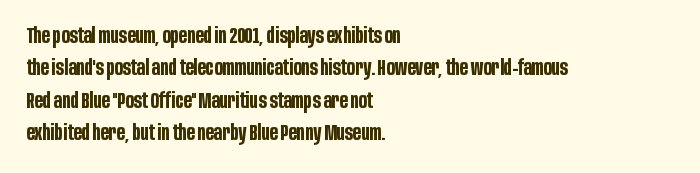
Q: Is the text bold? A: Yes.
Q: Is the text italic (slanted)? A: No, it is upright.
Q: Is the text underlined? A: No.
Q: How is the paragraph aligned? A: Left-aligned.
Q: Is the spacing between letters normal or unusually wide? A: Normal.
Q: Is the spacing between lines tight, normal or loose? A: Normal.
